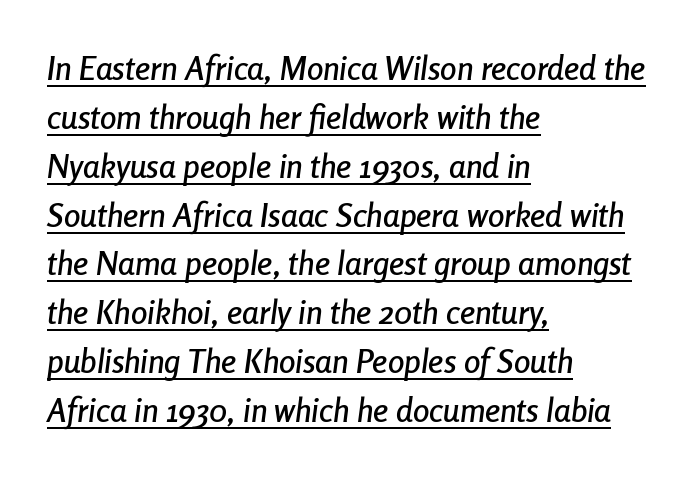
The image shows 33 px condensed type, italic (leaning right); set left-aligned, normal line spacing (1.48x), normal letter spacing, underlined; low stroke contrast and a medium x-height.
